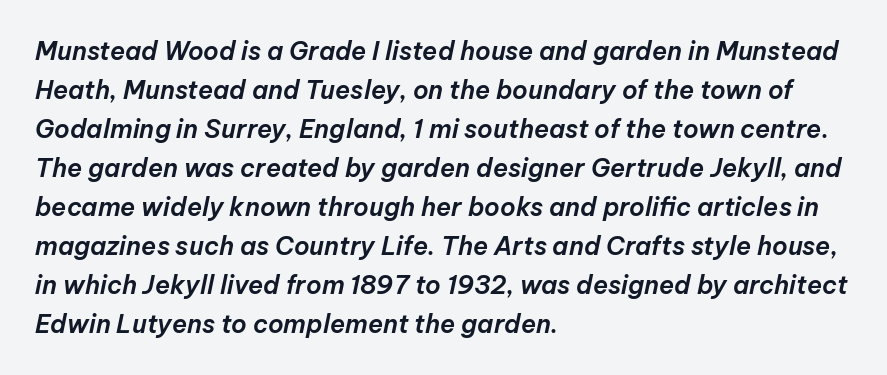
{"italic": "yes", "lean": "right", "slant_degrees": 12, "underline": "no", "align": "left", "line_spacing": "normal", "line_spacing_ratio": 1.56, "letter_spacing": "normal", "letter_spacing_em": 0.0, "glyph_px": 25}
